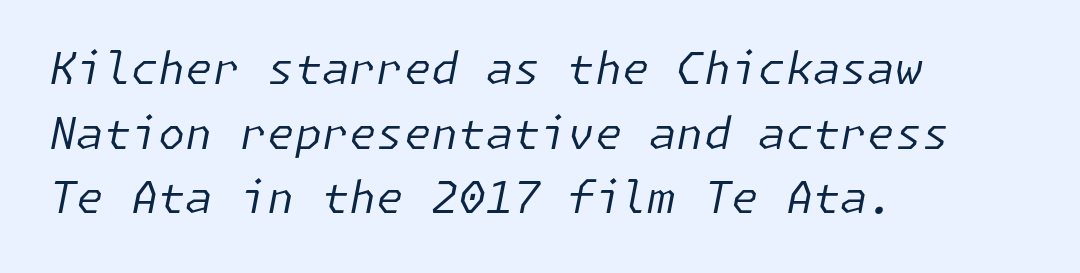
If you drew a line through each stem, it would be angled. The letterforms sit at book weight or below. Regarding leading, the lines here are spaced in the standard way. Each row of text sits above clean, open space.
